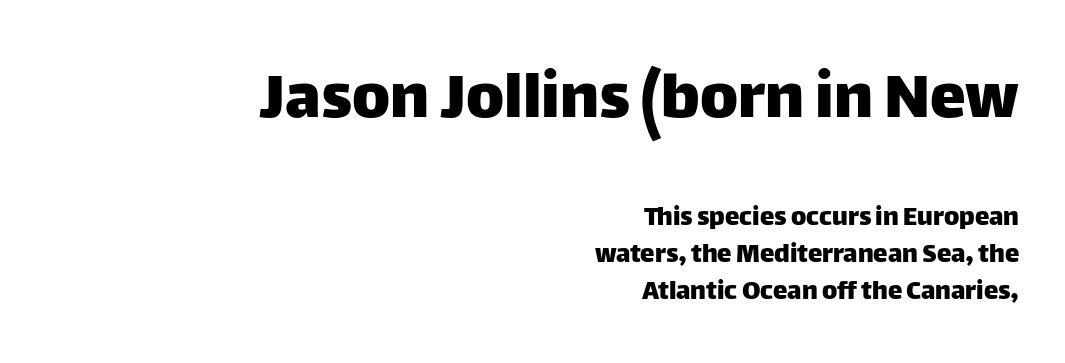
The image shows 72 px sans-serif type, upright; set right-aligned, normal line spacing (1.28x), normal letter spacing, not underlined; the first (top) block is 2.48x larger; low stroke contrast and a large x-height.
